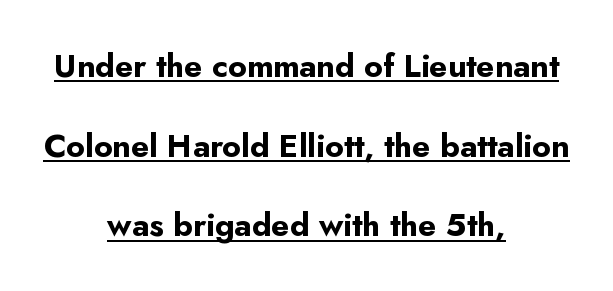
How are the letters spaced? Ordinarily, with no added tracking. Leftover space on each line is divided equally before and after the words. Looks like regular typesetting: each glyph gets only the width it needs. Notice how thick the strokes are: this is what a full bold looks like.
